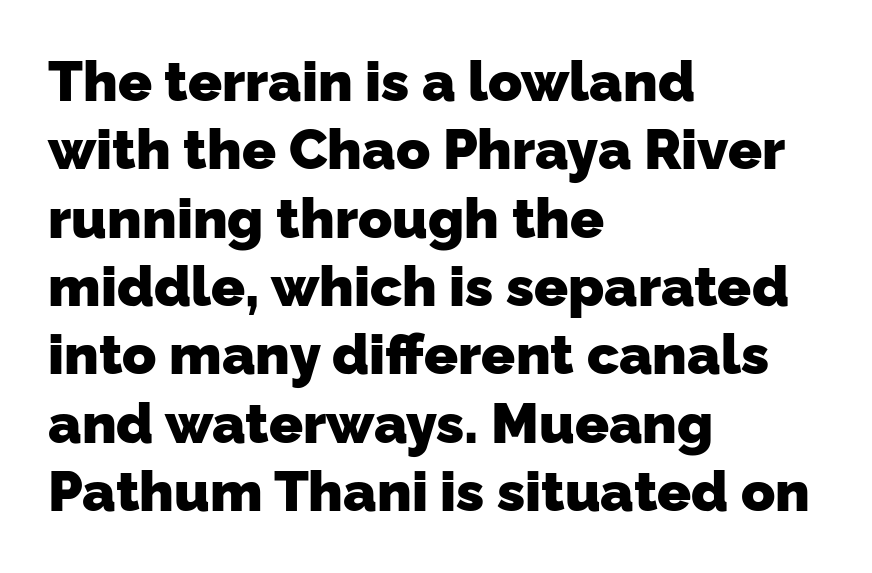
This rendering employs a face without finishing strokes, i.e., a sans-serif. The sample has been set heavy, in full bold. Letter spacing: default. Note the varied advance widths — an 'i' is clearly narrower than an 'm'.
